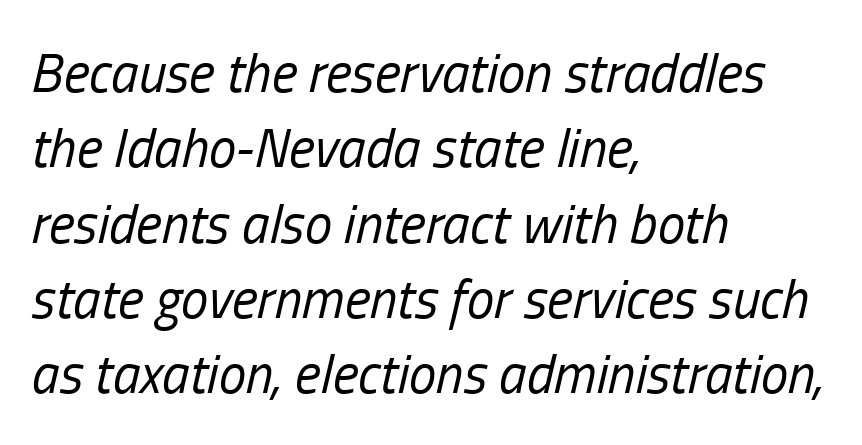
Q: Is the text bold? A: No.
Q: Is the text italic (slanted)? A: Yes, it leans right by about 13 degrees.
Q: Is the text underlined? A: No.
Q: How is the paragraph aligned? A: Left-aligned.
Q: Is the spacing between letters normal or unusually wide? A: Normal.
Q: Is the spacing between lines tight, normal or loose? A: Normal.
Q: Width (condensed, normal, or wide)? A: Condensed.
Q: Stroke contrast? A: Low.
Q: x-height? A: Medium.
Q: Monospaced? A: No.
